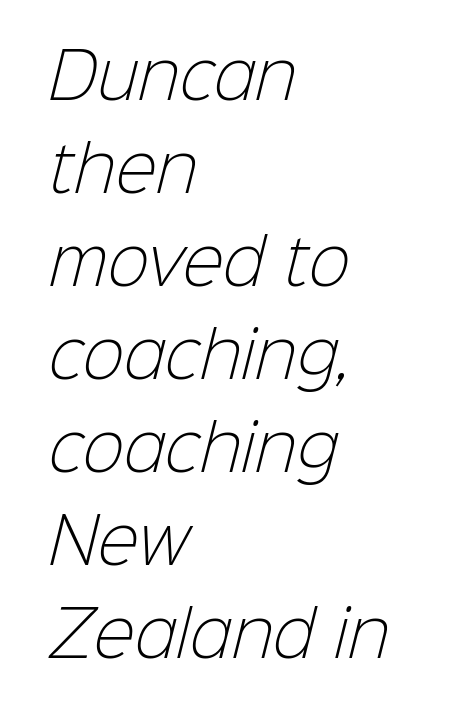
The image shows 62 px light sans-serif type; set left-aligned, normal line spacing (1.5x), normal letter spacing, not underlined; low stroke contrast and a medium x-height.
